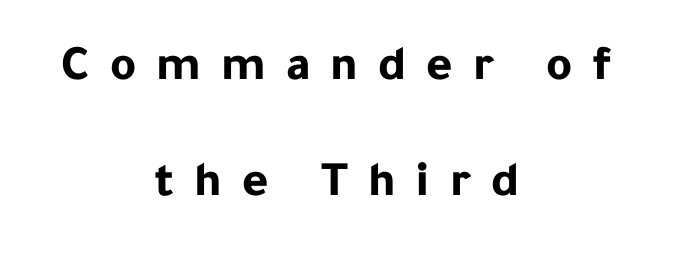
{"serif": "no", "italic": "no", "bold": "yes", "weight": "bold", "width": "normal", "stroke_contrast": "low", "x_height": "medium", "monospaced": "no", "underline": "no", "align": "center", "line_spacing": "loose", "line_spacing_ratio": 2.32, "letter_spacing": "wide", "letter_spacing_em": 0.4, "glyph_px": 50}
